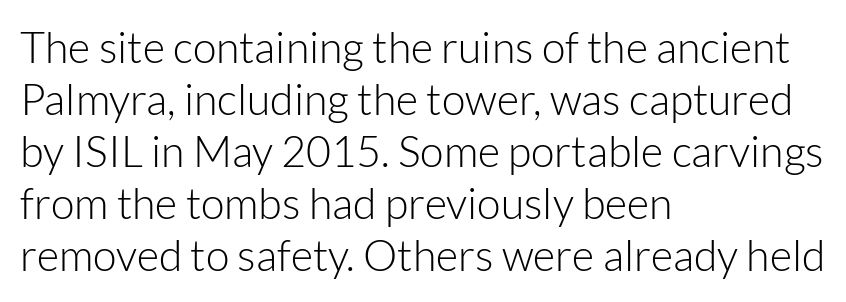
Q: Is the text bold? A: No.
Q: Is the text italic (slanted)? A: No, it is upright.
Q: Is the typeface a serif or a sans-serif typeface? A: Sans-serif.
Q: Is the text underlined? A: No.
Q: How is the paragraph aligned? A: Left-aligned.
Q: Is the spacing between letters normal or unusually wide? A: Normal.
Q: Width (condensed, normal, or wide)? A: Normal.
Q: Stroke contrast? A: Low.
Q: x-height? A: Medium.
Q: Monospaced? A: No.
